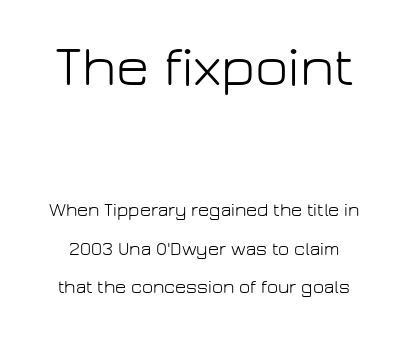
{"serif": "no", "italic": "no", "bold": "no", "weight": "light", "width": "normal", "stroke_contrast": "low", "x_height": "medium", "monospaced": "no", "underline": "no", "line_spacing": "loose", "line_spacing_ratio": 2.04, "letter_spacing": "normal", "letter_spacing_em": 0.0, "larger_block": "first", "size_ratio": 3.0, "glyph_px": 57}
